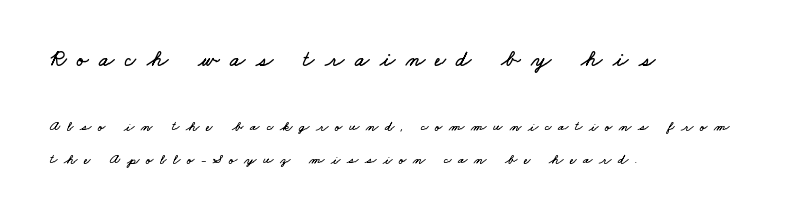
Q: Is the text underlined? A: No.
Q: How is the paragraph aligned? A: Left-aligned.
Q: Is the spacing between letters normal or unusually wide? A: Unusually wide.
Q: Is the spacing between lines tight, normal or loose? A: Loose.
Q: Which block of text is set in a larger size, the first (top) or the second (bottom)? A: The first (top) one.
